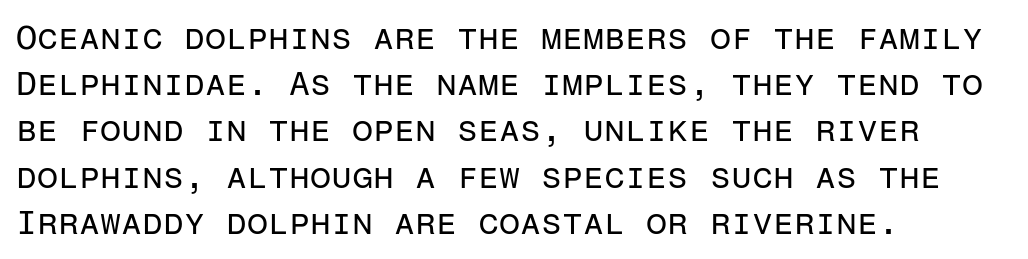
{"serif": "no", "italic": "no", "bold": "no", "weight": "regular", "width": "normal", "stroke_contrast": "low", "x_height": "medium", "monospaced": "yes", "underline": "no", "align": "left", "line_spacing": "normal", "line_spacing_ratio": 1.36, "letter_spacing": "normal", "letter_spacing_em": 0.0, "glyph_px": 34}
